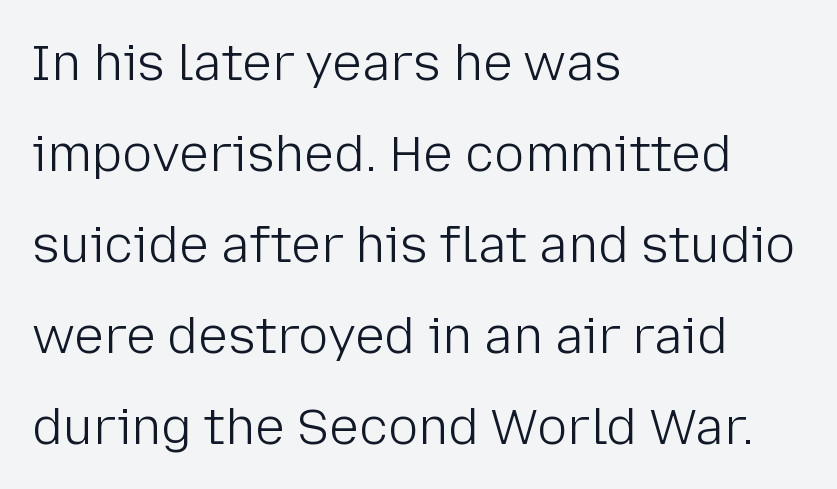
Q: Is the text bold? A: No.
Q: Is the text italic (slanted)? A: No, it is upright.
Q: Is the typeface a serif or a sans-serif typeface? A: Sans-serif.
Q: Is the text underlined? A: No.
Q: How is the paragraph aligned? A: Left-aligned.
Q: Is the spacing between letters normal or unusually wide? A: Normal.
Q: Width (condensed, normal, or wide)? A: Normal.
Q: Stroke contrast? A: Low.
Q: x-height? A: Medium.
Q: Monospaced? A: No.
